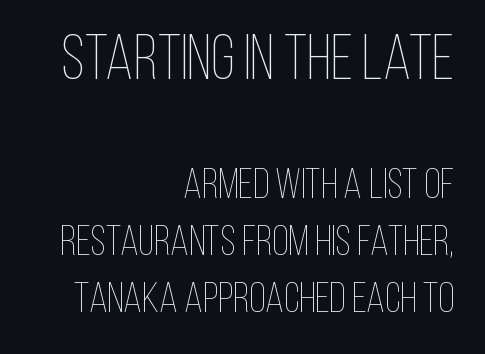
Q: Is the text bold? A: No.
Q: Is the text italic (slanted)? A: No, it is upright.
Q: Is the text underlined? A: No.
Q: How is the paragraph aligned? A: Right-aligned.
Q: Is the spacing between letters normal or unusually wide? A: Normal.
Q: Is the spacing between lines tight, normal or loose? A: Normal.
Q: Which block of text is set in a larger size, the first (top) or the second (bottom)? A: The first (top) one.
Q: Width (condensed, normal, or wide)? A: Condensed.
Q: Stroke contrast? A: Low.
Q: x-height? A: Large.
Q: Monospaced? A: No.
